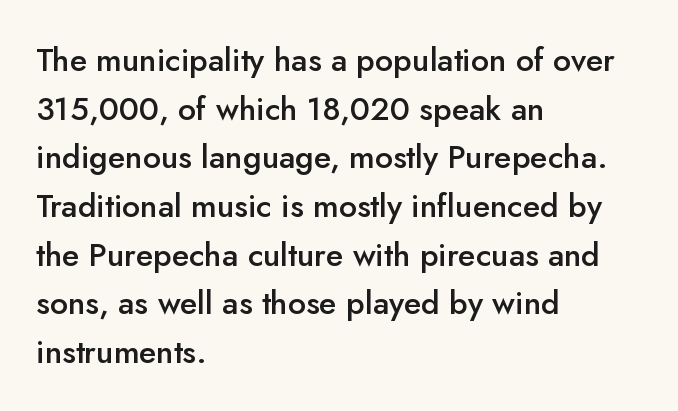
Heft: intermediate — a semibold. Looks like regular typesetting: each glyph gets only the width it needs. Here the glyphs are tracked normally, forming tight word shapes. Descenders are the only things crossing below the line. What's the leading like? Ordinary, nothing unusual.
